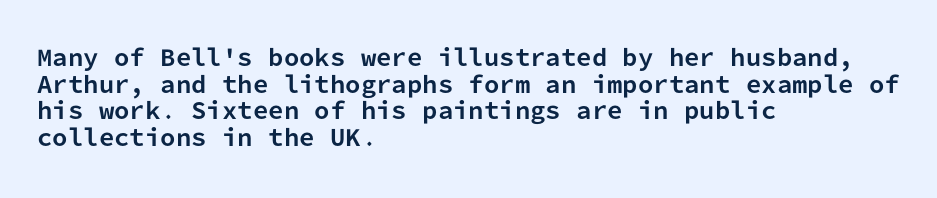
Which margin do the lines hug? The left one — the right edge is uneven. Weight check: bold — yes, fully. Tracking here is standard; glyphs follow each other at the usual distance. Unlike italic type, these characters show no tilt at all. Just letters on the line, the space beneath them empty.
